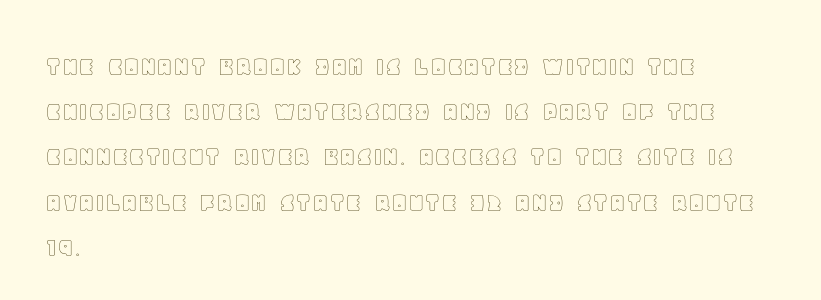
The gap between lines stays unmarked. Tracking here is standard; glyphs follow each other at the usual distance. Looks like regular typesetting: each glyph gets only the width it needs. Rendered with straight, roman letterforms. One-word summary of the alignment: left.
